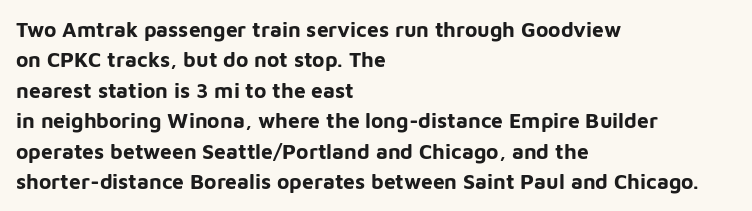
Q: Is the text bold? A: Yes.
Q: Is the text italic (slanted)? A: No, it is upright.
Q: Is the text underlined? A: No.
Q: How is the paragraph aligned? A: Left-aligned.
Q: Is the spacing between letters normal or unusually wide? A: Normal.
Q: Is the spacing between lines tight, normal or loose? A: Normal.
